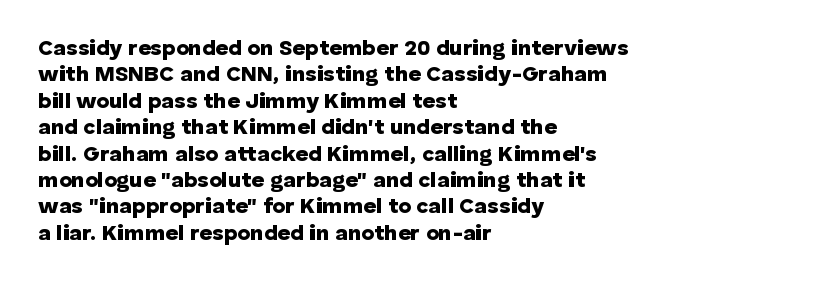
Q: Is the text bold? A: Yes.
Q: Is the text italic (slanted)? A: No, it is upright.
Q: Is the text underlined? A: No.
Q: How is the paragraph aligned? A: Left-aligned.
Q: Is the spacing between letters normal or unusually wide? A: Normal.
